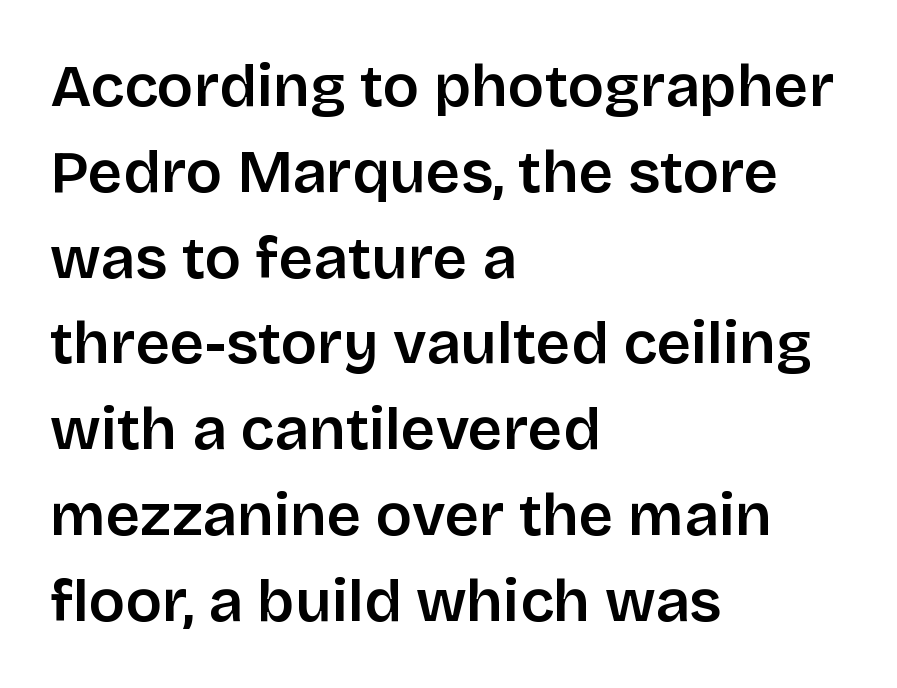
The image shows 60 px semibold sans-serif type, upright; set left-aligned, normal line spacing (1.43x), normal letter spacing, not underlined; low stroke contrast and a large x-height.
